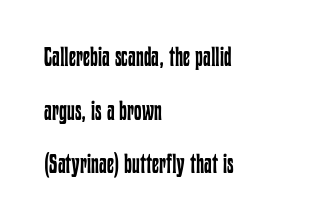
The image shows 27 px text type, upright; set left-aligned, loose line spacing (1.99x), normal letter spacing, not underlined.
